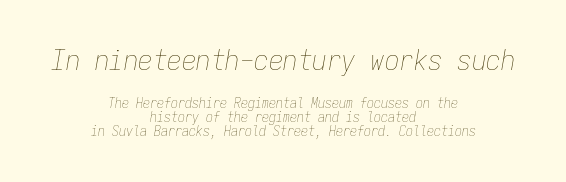
Slanted lettering throughout. Just letters on the line, the space beneath them empty. Stem width sits at or under what a default text font uses. The line-height multiplier appears low, near solid setting. The earlier block is typeset at a bigger size than the later block. There is no visible air inserted between adjacent glyphs.
